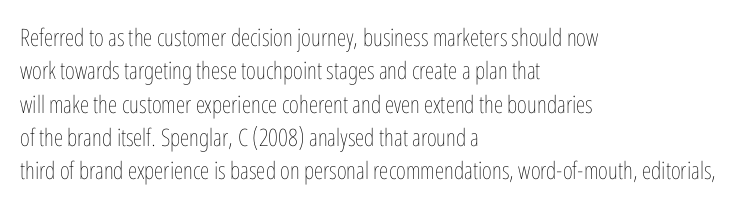
The letterforms sit at book weight or below. Posture: straight, roman, zero tilt. Tracking value appears to be zero — textbook default spacing. The passage shown stacks its lines at a standard gap. Is the block centered? No — it sits flush against the left margin. The foot of each line stays bare and open.
